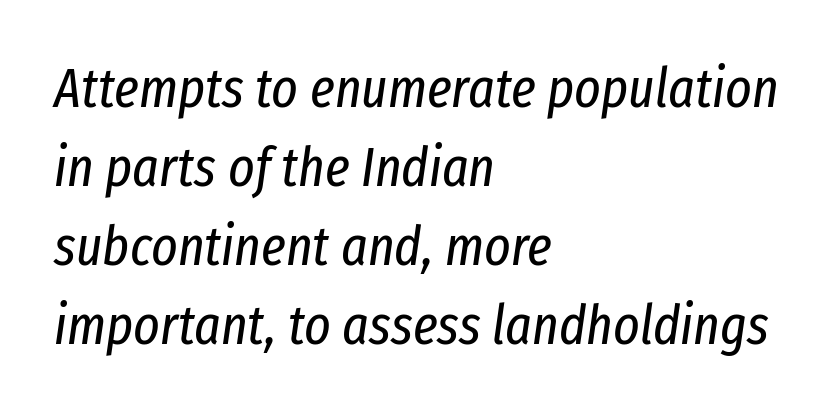
The image shows 56 px regular-weight, condensed type, italic (leaning right); set left-aligned, normal line spacing (1.41x), normal letter spacing, not underlined; low stroke contrast and a medium x-height.
